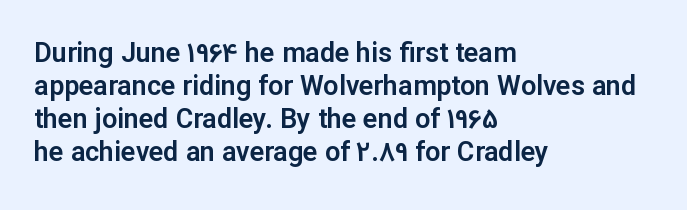
Q: Is the text italic (slanted)? A: No, it is upright.
Q: Is the text underlined? A: No.
Q: How is the paragraph aligned? A: Left-aligned.
Q: Is the spacing between letters normal or unusually wide? A: Normal.
